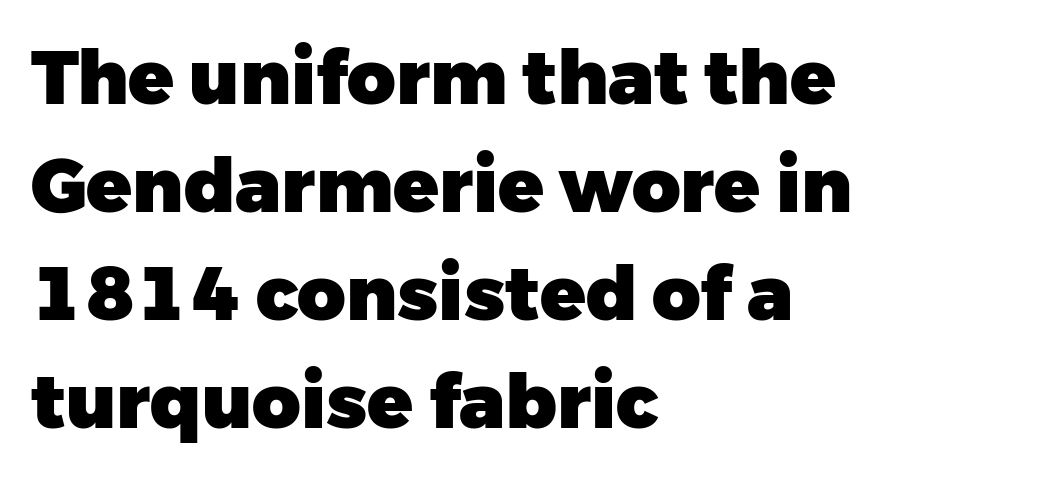
{"serif": "no", "italic": "no", "bold": "yes", "weight": "heavy", "width": "normal", "stroke_contrast": "low", "x_height": "medium", "monospaced": "no", "underline": "no", "align": "left", "line_spacing": "normal", "line_spacing_ratio": 1.44, "letter_spacing": "normal", "letter_spacing_em": 0.0, "glyph_px": 75}
